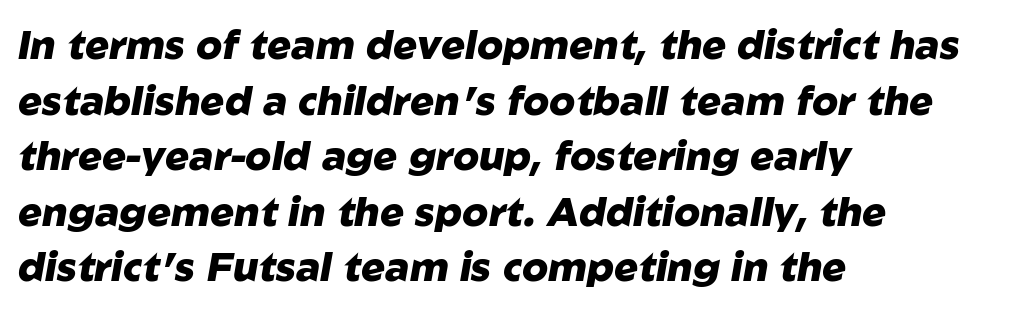
Q: Is the text bold? A: Yes.
Q: Is the text italic (slanted)? A: Yes, it leans right by about 10 degrees.
Q: Is the text underlined? A: No.
Q: How is the paragraph aligned? A: Left-aligned.
Q: Is the spacing between letters normal or unusually wide? A: Normal.
Q: Is the spacing between lines tight, normal or loose? A: Normal.
Q: Width (condensed, normal, or wide)? A: Normal.
Q: Stroke contrast? A: Low.
Q: x-height? A: Medium.
Q: Monospaced? A: No.
